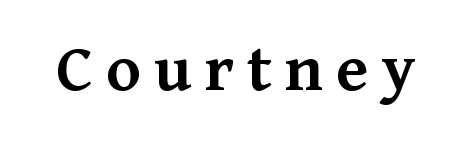
The glyphs have the mass of a demibold cut, below bold. The font family rendered here belongs to the serif group. Do the characters align in a grid? No, the font is proportional. Just letters on the line, the space beneath them empty.
